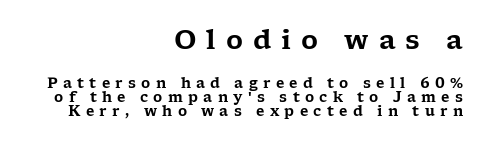
The image shows 26 px text type, upright; set right-aligned, tight line spacing (1.03x), unusually wide letter spacing (+0.38 em), not underlined; the first (top) block is 1.86x larger.
